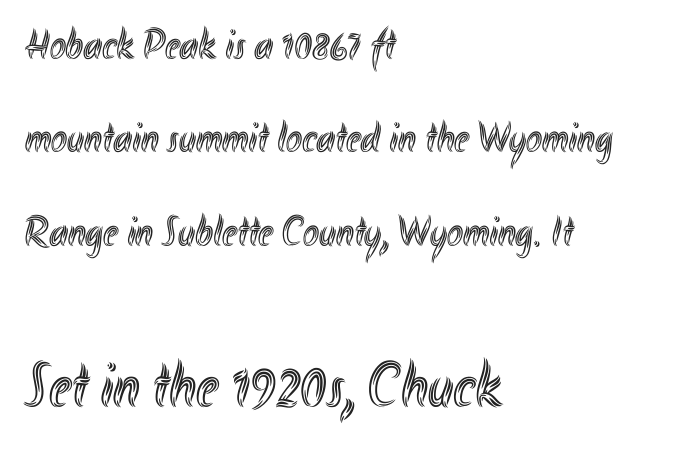
{"width": "condensed", "x_height": "small", "monospaced": "no", "underline": "no", "align": "left", "line_spacing": "loose", "line_spacing_ratio": 2.17, "letter_spacing": "normal", "letter_spacing_em": 0.0, "larger_block": "second", "size_ratio": 1.49, "glyph_px": 64}
